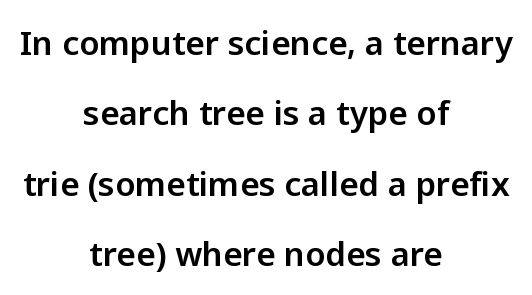
{"serif": "no", "italic": "no", "width": "normal", "stroke_contrast": "low", "x_height": "medium", "monospaced": "no", "underline": "no", "align": "center", "line_spacing": "loose", "line_spacing_ratio": 2.13, "letter_spacing": "normal", "letter_spacing_em": 0.0, "glyph_px": 33}
